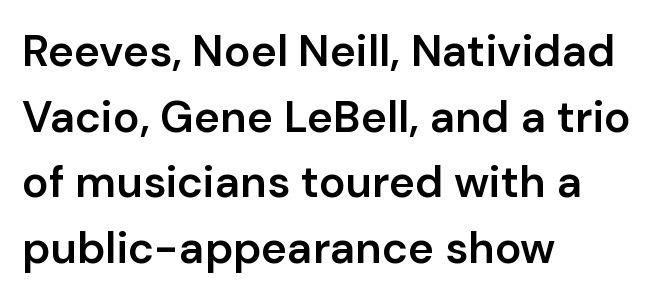
{"serif": "no", "italic": "no", "bold": "semi", "weight": "semibold", "width": "normal", "stroke_contrast": "low", "x_height": "medium", "monospaced": "no", "underline": "no", "align": "left", "line_spacing": "normal", "line_spacing_ratio": 1.49, "letter_spacing": "normal", "letter_spacing_em": 0.0, "glyph_px": 44}
